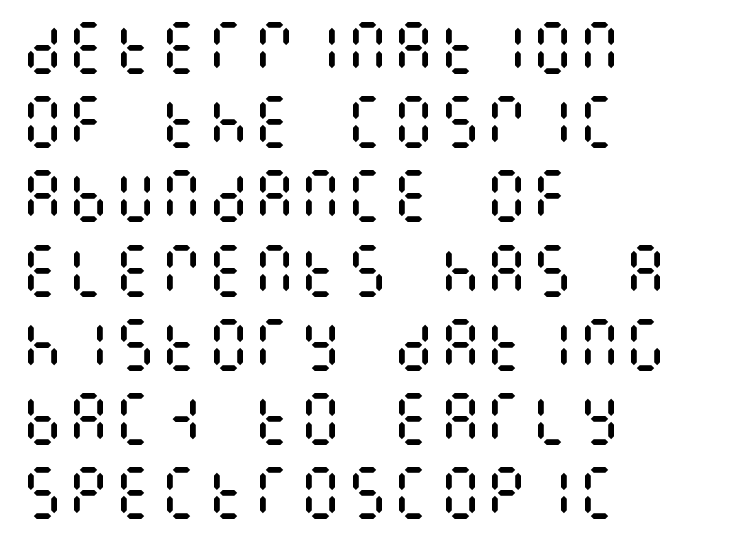
Q: Is the text bold? A: No.
Q: Is the text italic (slanted)? A: No, it is upright.
Q: Is the text underlined? A: No.
Q: How is the paragraph aligned? A: Left-aligned.
Q: Is the spacing between letters normal or unusually wide? A: Normal.
Q: Is the spacing between lines tight, normal or loose? A: Normal.
Q: Width (condensed, normal, or wide)? A: Condensed.
Q: Stroke contrast? A: Medium.
Q: x-height? A: Large.
